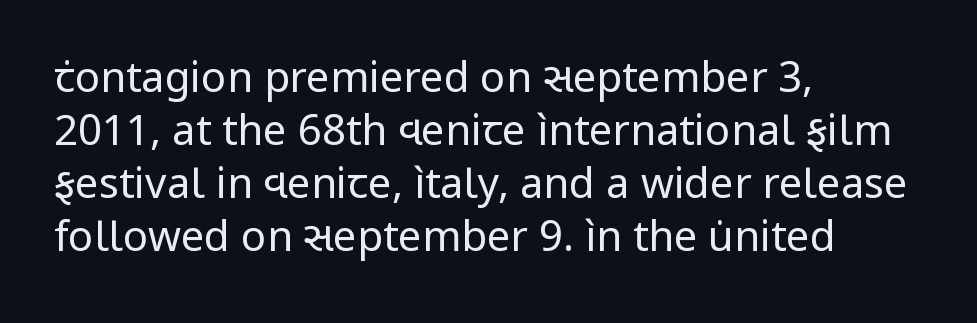
Q: Is the text bold? A: No.
Q: Is the text italic (slanted)? A: No, it is upright.
Q: Is the typeface a serif or a sans-serif typeface? A: Sans-serif.
Q: Is the text underlined? A: No.
Q: How is the paragraph aligned? A: Left-aligned.
Q: Is the spacing between letters normal or unusually wide? A: Normal.
Q: Is the spacing between lines tight, normal or loose? A: Normal.
Q: Width (condensed, normal, or wide)? A: Normal.
Q: Stroke contrast? A: Low.
Q: x-height? A: Medium.
Q: Monospaced? A: No.
